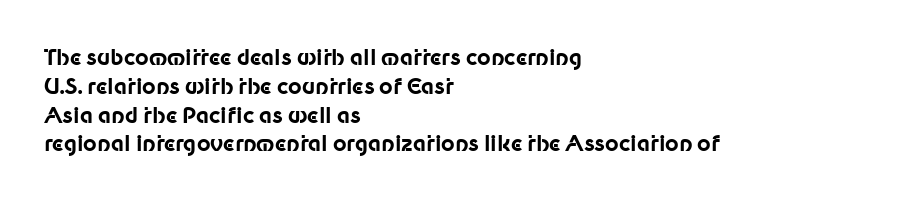
Q: Is the text bold? A: Yes.
Q: Is the text italic (slanted)? A: No, it is upright.
Q: Is the text underlined? A: No.
Q: How is the paragraph aligned? A: Left-aligned.
Q: Is the spacing between letters normal or unusually wide? A: Normal.
Q: Is the spacing between lines tight, normal or loose? A: Normal.
